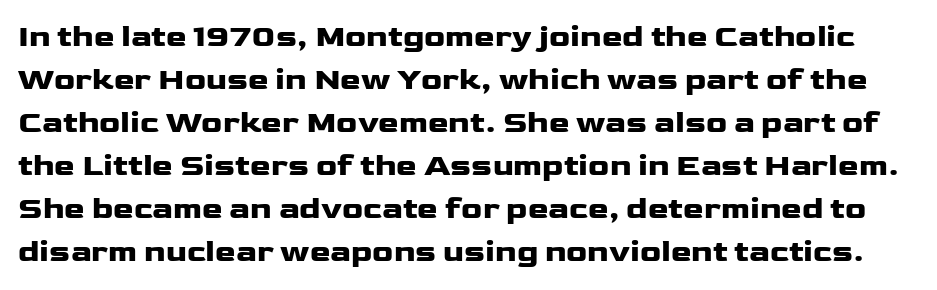
Q: Is the text bold? A: Yes.
Q: Is the text italic (slanted)? A: No, it is upright.
Q: Is the typeface a serif or a sans-serif typeface? A: Sans-serif.
Q: Is the text underlined? A: No.
Q: Is the spacing between letters normal or unusually wide? A: Normal.
Q: Is the spacing between lines tight, normal or loose? A: Normal.
Q: Width (condensed, normal, or wide)? A: Wide.
Q: Stroke contrast? A: Low.
Q: x-height? A: Medium.
Q: Monospaced? A: No.
